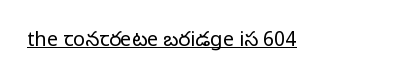
Between one letter and the next there's only the usual sliver of space. A roman cut, with each character standing at attention. The rendered words wear a rule along their underside. Heaviness? Minimal to ordinary, like unemphasized prose.
